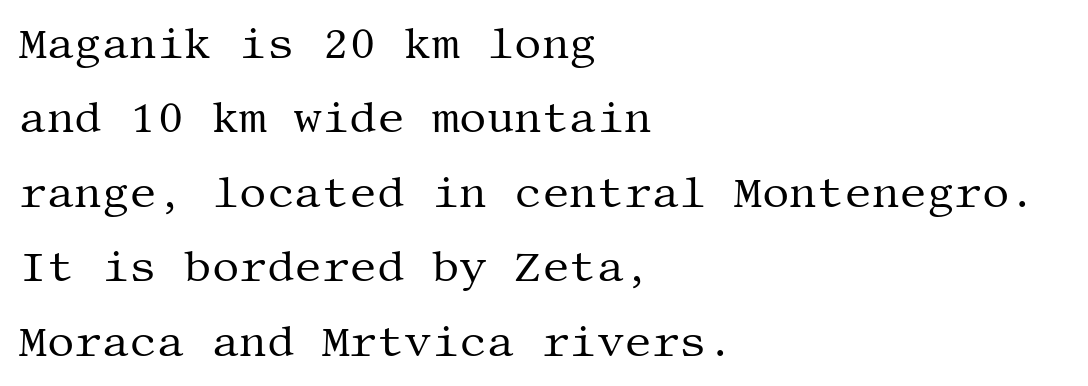
Q: Is the text bold? A: No.
Q: Is the text italic (slanted)? A: No, it is upright.
Q: Is the typeface a serif or a sans-serif typeface? A: Serif.
Q: Is the text underlined? A: No.
Q: How is the paragraph aligned? A: Left-aligned.
Q: Is the spacing between letters normal or unusually wide? A: Normal.
Q: Width (condensed, normal, or wide)? A: Normal.
Q: Stroke contrast? A: Medium.
Q: x-height? A: Large.
